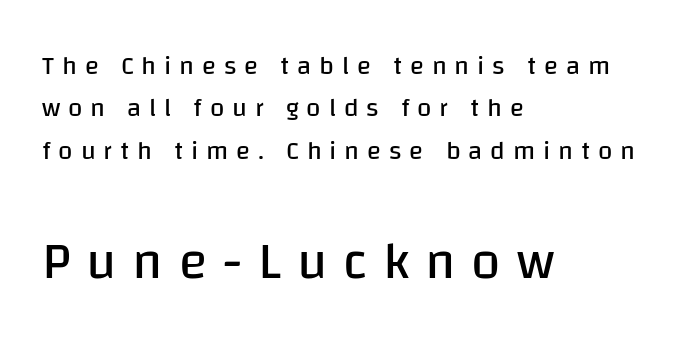
The image shows 53 px regular-weight sans-serif type, upright; set left-aligned, normal line spacing (1.63x), unusually wide letter spacing (+0.3 em), not underlined; the second (bottom) block is 2.04x larger; low stroke contrast and a large x-height.
